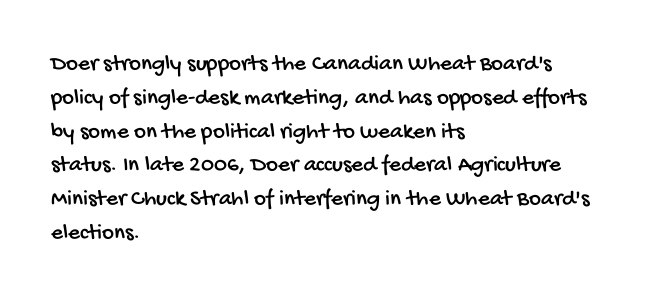
Q: Is the text underlined? A: No.
Q: How is the paragraph aligned? A: Left-aligned.
Q: Is the spacing between letters normal or unusually wide? A: Normal.
Q: Is the spacing between lines tight, normal or loose? A: Normal.
